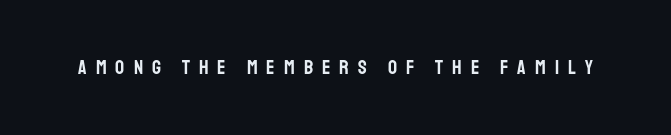
Q: Is the text italic (slanted)? A: No, it is upright.
Q: Is the text underlined? A: No.
Q: Is the spacing between letters normal or unusually wide? A: Unusually wide.
